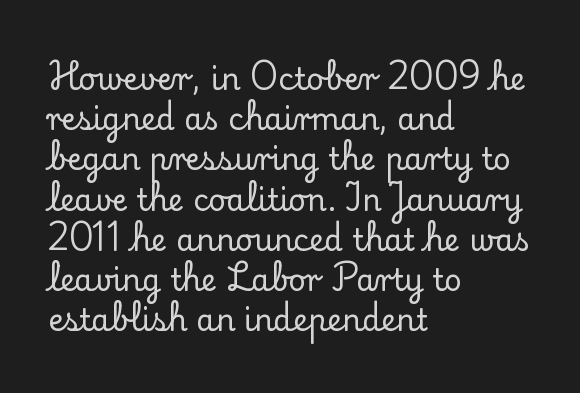
Q: Is the text italic (slanted)? A: No, it is upright.
Q: Is the typeface a serif or a sans-serif typeface? A: Serif.
Q: Is the text underlined? A: No.
Q: How is the paragraph aligned? A: Left-aligned.
Q: Is the spacing between letters normal or unusually wide? A: Normal.
Q: Is the spacing between lines tight, normal or loose? A: Normal.
Q: Width (condensed, normal, or wide)? A: Normal.
Q: Stroke contrast? A: Low.
Q: x-height? A: Small.
Q: Monospaced? A: No.
